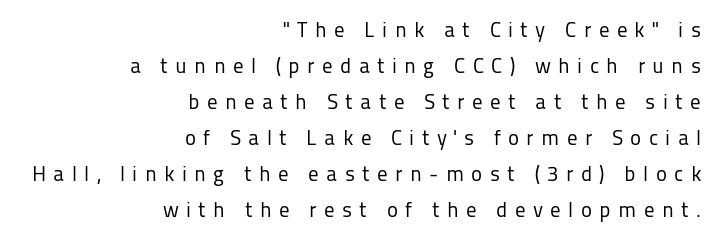
These lines stack with their right ends in a neat column. Short note: letters widely spaced. Ink coverage per letter is moderate at most. Posture: upright roman. Words float on clear page, feet unadorned.
